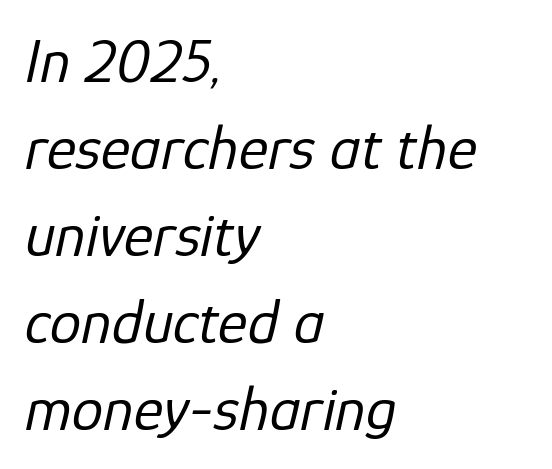
The image shows 63 px regular-weight type, italic (leaning right); set left-aligned, normal line spacing (1.38x), normal letter spacing, not underlined; low stroke contrast and a medium x-height.
